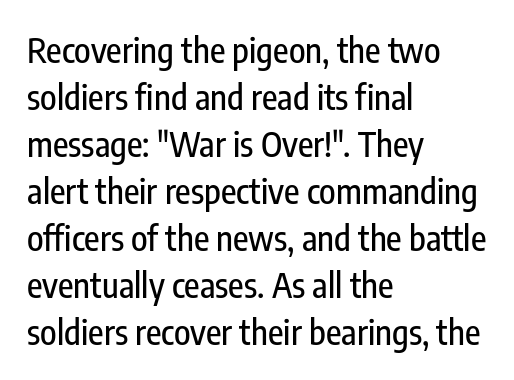
Q: Is the text italic (slanted)? A: No, it is upright.
Q: Is the typeface a serif or a sans-serif typeface? A: Sans-serif.
Q: Is the text underlined? A: No.
Q: How is the paragraph aligned? A: Left-aligned.
Q: Is the spacing between letters normal or unusually wide? A: Normal.
Q: Is the spacing between lines tight, normal or loose? A: Normal.
Q: Width (condensed, normal, or wide)? A: Condensed.
Q: Stroke contrast? A: Low.
Q: x-height? A: Medium.
Q: Monospaced? A: No.
